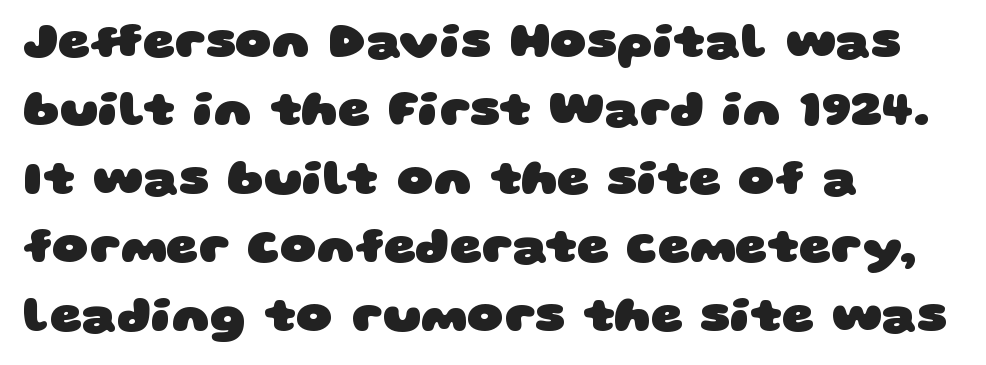
Q: Is the text bold? A: Yes.
Q: Is the typeface a serif or a sans-serif typeface? A: Sans-serif.
Q: Is the text underlined? A: No.
Q: How is the paragraph aligned? A: Left-aligned.
Q: Is the spacing between letters normal or unusually wide? A: Normal.
Q: Is the spacing between lines tight, normal or loose? A: Normal.
Q: Width (condensed, normal, or wide)? A: Wide.
Q: Stroke contrast? A: Low.
Q: x-height? A: Large.
Q: Monospaced? A: No.
